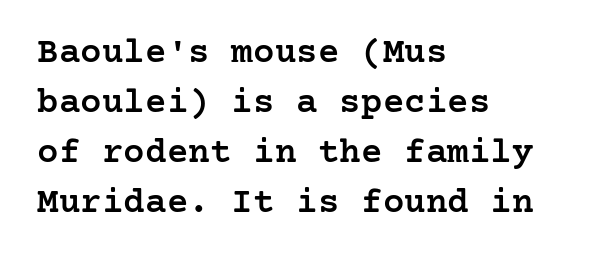
Q: Is the text bold? A: Semi-bold.
Q: Is the text italic (slanted)? A: No, it is upright.
Q: Is the typeface a serif or a sans-serif typeface? A: Serif.
Q: Is the text underlined? A: No.
Q: How is the paragraph aligned? A: Left-aligned.
Q: Is the spacing between letters normal or unusually wide? A: Normal.
Q: Is the spacing between lines tight, normal or loose? A: Normal.
Q: Width (condensed, normal, or wide)? A: Normal.
Q: Stroke contrast? A: Low.
Q: x-height? A: Medium.
